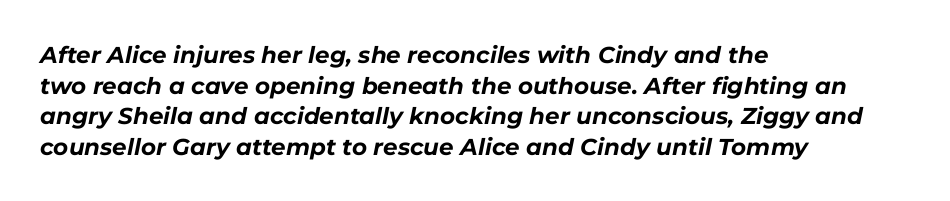
Every character sits at an angle, as italics do. Vertical spacing — default. Casual observation: everything's shoved over to the left. Typographic density is high because the face is bold. Nothing unusual about the tracking: characters are spaced as the font intends. Unmarked baselines from the first word to the last.
